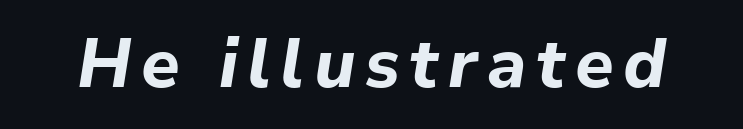
The image shows 69 px bold type, italic (leaning right); set not underlined; low stroke contrast and a medium x-height.
